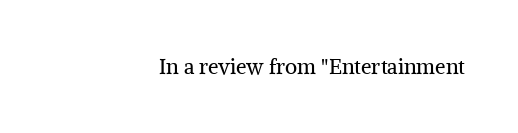
{"italic": "no", "bold": "no", "underline": "no", "align": "right", "letter_spacing": "normal", "letter_spacing_em": 0.0, "glyph_px": 21}
